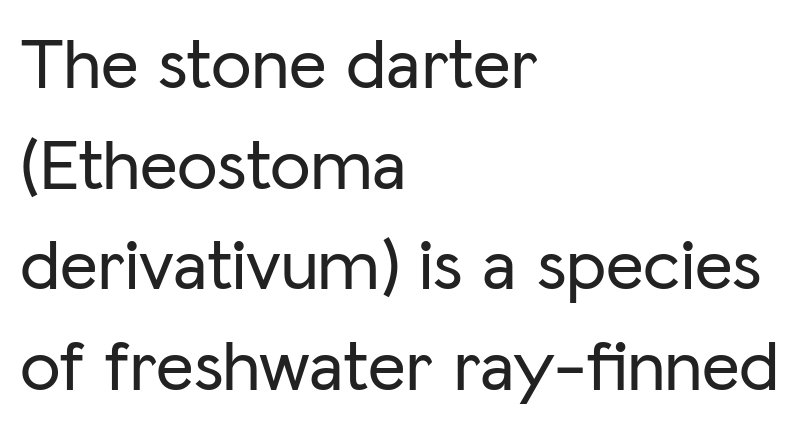
{"serif": "no", "italic": "no", "width": "normal", "stroke_contrast": "low", "x_height": "medium", "monospaced": "no", "underline": "no", "align": "left", "line_spacing": "normal", "line_spacing_ratio": 1.38, "letter_spacing": "normal", "letter_spacing_em": 0.0, "glyph_px": 73}
